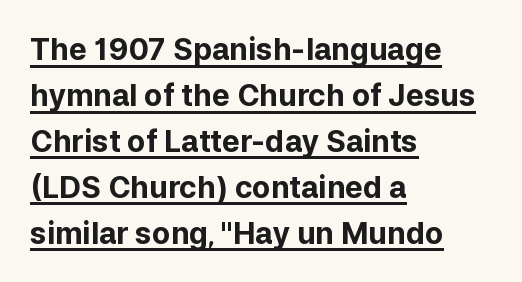
Q: Is the text bold? A: Yes.
Q: Is the text italic (slanted)? A: No, it is upright.
Q: Is the typeface a serif or a sans-serif typeface? A: Sans-serif.
Q: Is the text underlined? A: Yes.
Q: How is the paragraph aligned? A: Left-aligned.
Q: Is the spacing between letters normal or unusually wide? A: Normal.
Q: Is the spacing between lines tight, normal or loose? A: Normal.
Q: Width (condensed, normal, or wide)? A: Normal.
Q: Stroke contrast? A: Low.
Q: x-height? A: Medium.
Q: Monospaced? A: No.
